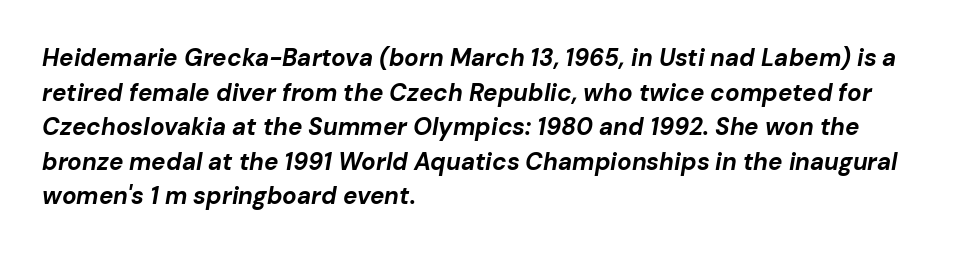
The image shows 24 px bold type, italic (leaning right); set left-aligned, normal line spacing (1.44x), normal letter spacing, not underlined.
